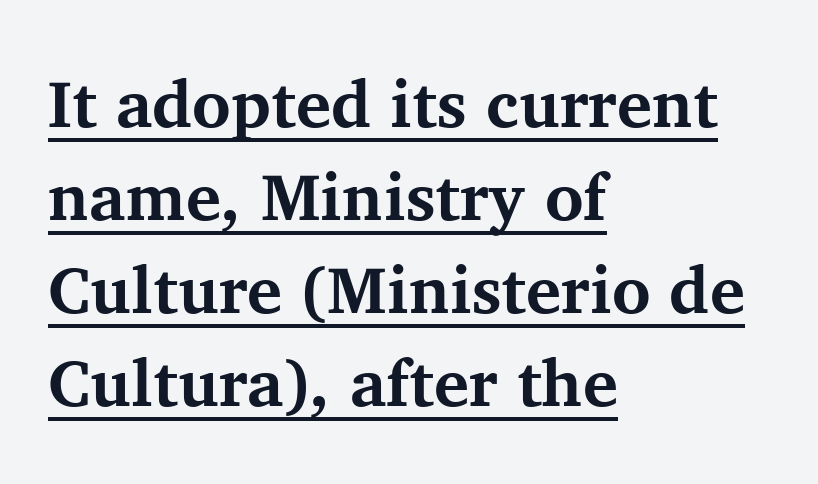
Q: Is the text bold? A: Yes.
Q: Is the text italic (slanted)? A: No, it is upright.
Q: Is the typeface a serif or a sans-serif typeface? A: Serif.
Q: Is the text underlined? A: Yes.
Q: How is the paragraph aligned? A: Left-aligned.
Q: Is the spacing between letters normal or unusually wide? A: Normal.
Q: Is the spacing between lines tight, normal or loose? A: Normal.
Q: Width (condensed, normal, or wide)? A: Normal.
Q: Stroke contrast? A: Medium.
Q: x-height? A: Medium.
Q: Monospaced? A: No.
